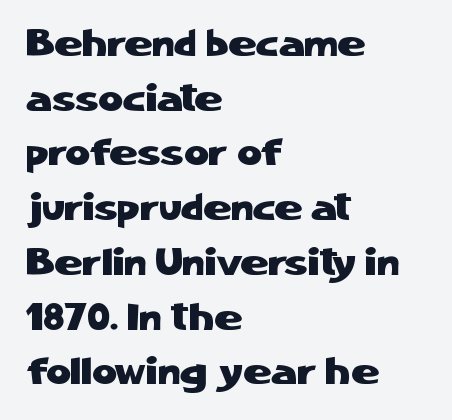
Q: Is the text italic (slanted)? A: No, it is upright.
Q: Is the typeface a serif or a sans-serif typeface? A: Sans-serif.
Q: Is the text underlined? A: No.
Q: How is the paragraph aligned? A: Left-aligned.
Q: Is the spacing between letters normal or unusually wide? A: Normal.
Q: Is the spacing between lines tight, normal or loose? A: Normal.
Q: Width (condensed, normal, or wide)? A: Normal.
Q: Stroke contrast? A: Low.
Q: x-height? A: Medium.
Q: Monospaced? A: No.
